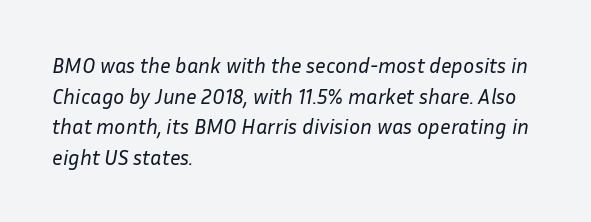
The image shows 21 px text type, italic (leaning right); set left-aligned, normal line spacing (1.46x), normal letter spacing, not underlined.
